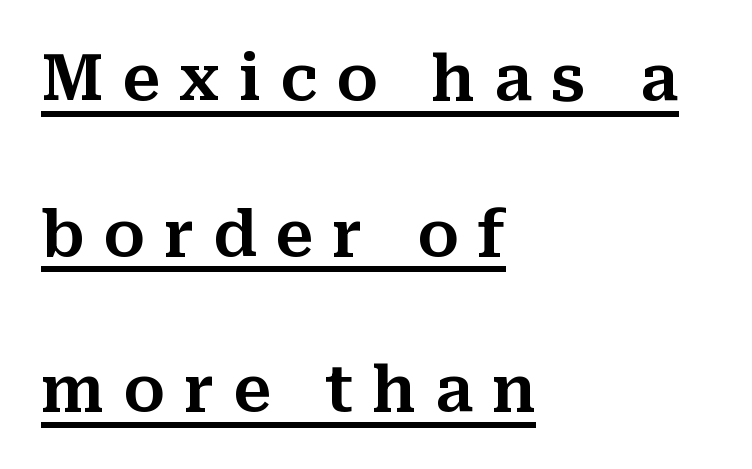
Vertical strokes here are truly vertical. What decoration does the sample have? An underline. The line texture is sparse and dotted thanks to wide tracking. Compared with typical paragraphs, the rows here are farther apart. What kind of face is this? One with serifs.
